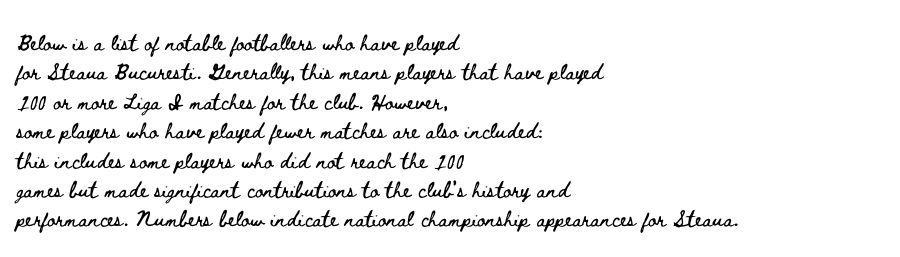
Notice how the passage keeps a crisp vertical edge on the left only. The space directly below the letters is spotless. The designer left line spacing at the default. Honestly, the letter spacing is just normal — you wouldn't notice it.
